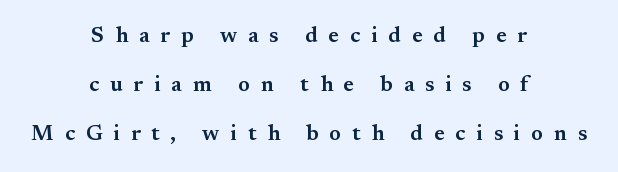
{"italic": "no", "bold": "semi", "underline": "no", "align": "center", "line_spacing": "loose", "line_spacing_ratio": 2.23, "letter_spacing": "wide", "letter_spacing_em": 0.49, "glyph_px": 22}
